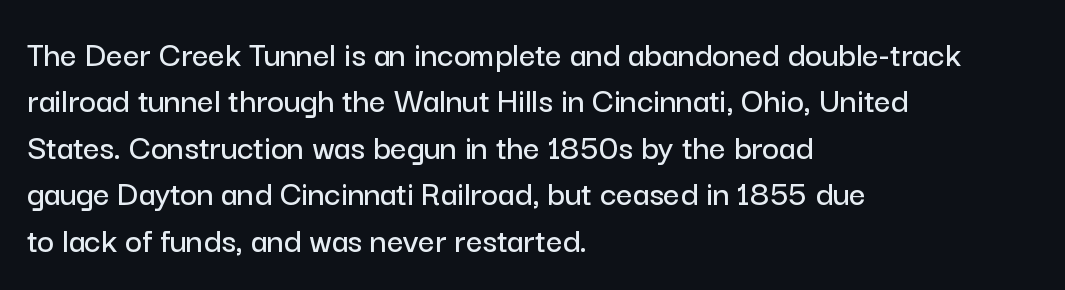
{"serif": "no", "italic": "no", "width": "normal", "stroke_contrast": "low", "x_height": "medium", "monospaced": "no", "underline": "no", "align": "left", "line_spacing": "normal", "line_spacing_ratio": 1.29, "letter_spacing": "normal", "letter_spacing_em": 0.0, "glyph_px": 36}
